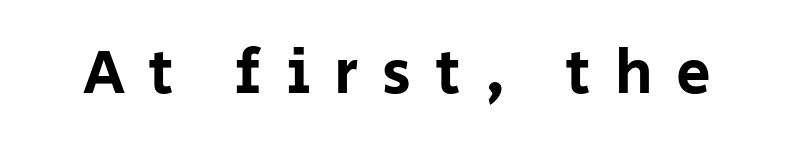
Anything drawn beneath the words? Only blank space. If you drew a line through each stem, it would be perfectly vertical. The letters advance in unequal steps, a hallmark of proportional type. The rendering inserts visible extra space after every character.
